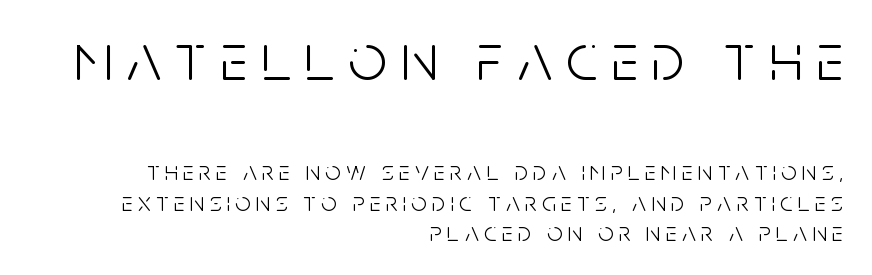
Q: Is the text bold? A: No.
Q: Is the text italic (slanted)? A: No, it is upright.
Q: Is the typeface a serif or a sans-serif typeface? A: Sans-serif.
Q: Is the text underlined? A: No.
Q: How is the paragraph aligned? A: Right-aligned.
Q: Is the spacing between letters normal or unusually wide? A: Unusually wide.
Q: Is the spacing between lines tight, normal or loose? A: Tight.
Q: Which block of text is set in a larger size, the first (top) or the second (bottom)? A: The first (top) one.
Q: Width (condensed, normal, or wide)? A: Condensed.
Q: Stroke contrast? A: Low.
Q: x-height? A: Large.
Q: Monospaced? A: No.
